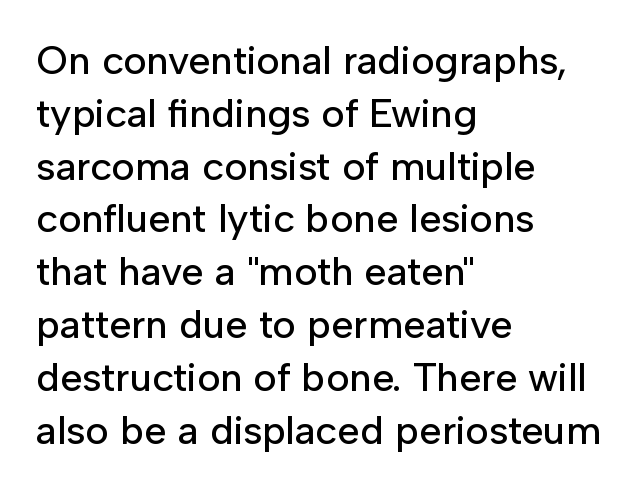
{"serif": "no", "italic": "no", "width": "normal", "stroke_contrast": "low", "x_height": "medium", "monospaced": "no", "underline": "no", "align": "left", "line_spacing": "normal", "line_spacing_ratio": 1.32, "letter_spacing": "normal", "letter_spacing_em": 0.0, "glyph_px": 40}
